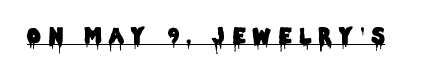
Each word looks stretched out because of the extra space between its letters. The passage shown is underscored from start to finish. Ascenders rise straight up at ninety degrees.
